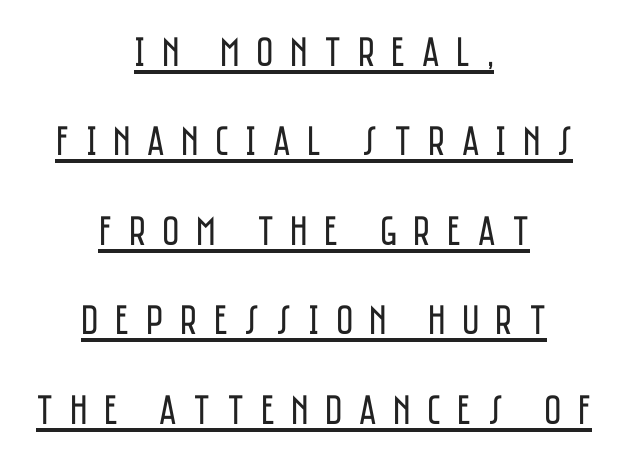
{"serif": "no", "italic": "no", "bold": "no", "weight": "regular", "width": "condensed", "stroke_contrast": "low", "x_height": "large", "monospaced": "no", "underline": "yes", "align": "center", "line_spacing": "loose", "line_spacing_ratio": 2.13, "letter_spacing": "wide", "letter_spacing_em": 0.39, "glyph_px": 42}
